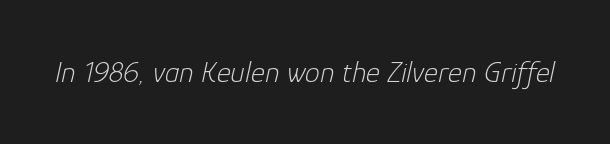
The image shows 30 px light type, italic (leaning right); set normal letter spacing, not underlined; low stroke contrast and a medium x-height.
